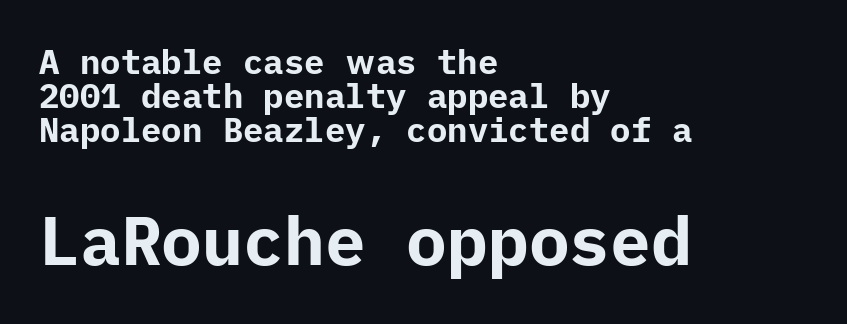
The composition opens small and finishes big. To sum up the face: it is a sans, with no serifs. It's the straight-up-and-down kind of type. Interline gaps are noticeably narrow in this sample. Heft: maximum for text — a bold. Inter-character spacing is left at the font's built-in metrics.
